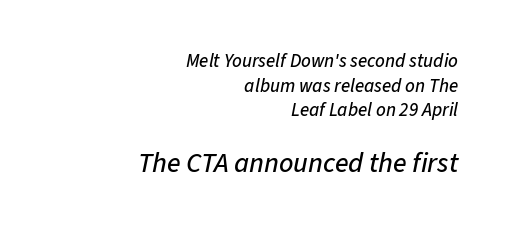
{"italic": "yes", "lean": "right", "slant_degrees": 11, "width": "normal", "stroke_contrast": "low", "x_height": "medium", "monospaced": "no", "underline": "no", "align": "right", "line_spacing": "normal", "line_spacing_ratio": 1.29, "letter_spacing": "normal", "letter_spacing_em": 0.0, "larger_block": "second", "size_ratio": 1.47, "glyph_px": 28}
